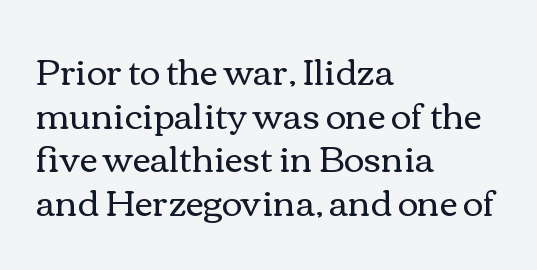
{"italic": "no", "bold": "no", "weight": "regular", "width": "wide", "x_height": "medium", "monospaced": "no", "underline": "no", "align": "left", "line_spacing": "normal", "line_spacing_ratio": 1.25, "letter_spacing": "normal", "letter_spacing_em": 0.0, "glyph_px": 35}
